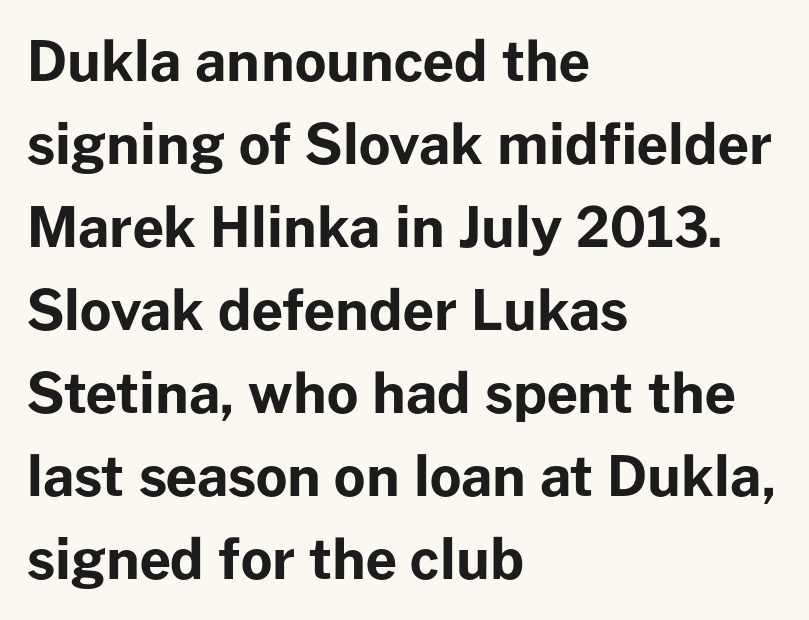
Q: Is the text bold? A: Yes.
Q: Is the text italic (slanted)? A: No, it is upright.
Q: Is the typeface a serif or a sans-serif typeface? A: Sans-serif.
Q: Is the text underlined? A: No.
Q: How is the paragraph aligned? A: Left-aligned.
Q: Is the spacing between letters normal or unusually wide? A: Normal.
Q: Is the spacing between lines tight, normal or loose? A: Normal.
Q: Width (condensed, normal, or wide)? A: Normal.
Q: Stroke contrast? A: Low.
Q: x-height? A: Medium.
Q: Monospaced? A: No.
